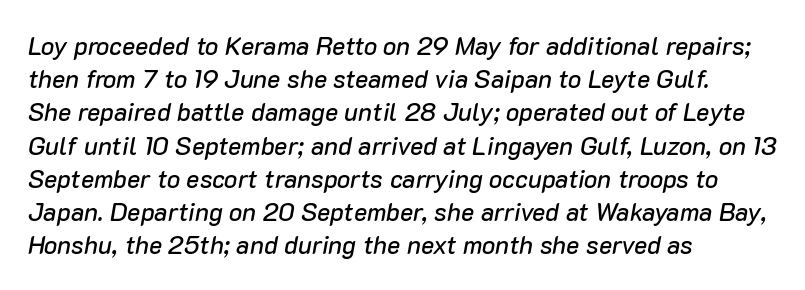
Q: Is the text italic (slanted)? A: Yes, it leans right by about 10 degrees.
Q: Is the text underlined? A: No.
Q: How is the paragraph aligned? A: Left-aligned.
Q: Is the spacing between letters normal or unusually wide? A: Normal.
Q: Is the spacing between lines tight, normal or loose? A: Normal.
